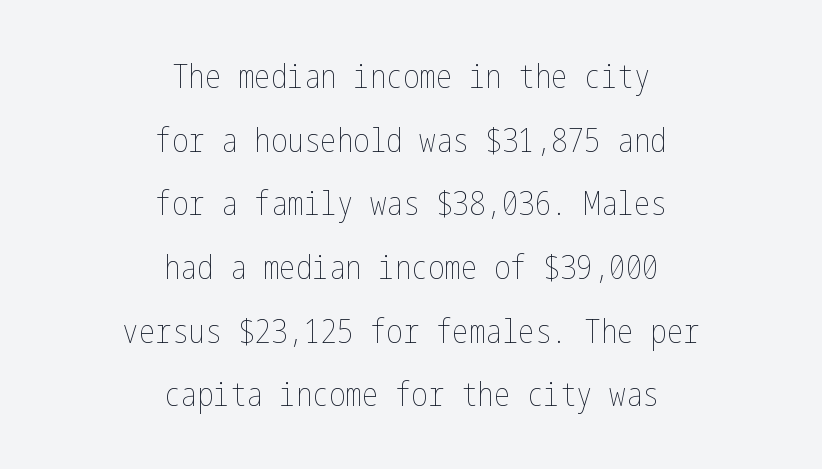
The weight tops out at a normal text grade. Layout note: lines centered. If you measured baseline to baseline, you'd find a long distance. The zone under the glyphs is completely vacant. There is no visible air inserted between adjacent glyphs.
